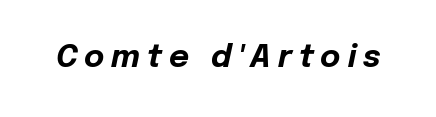
The image shows 31 px bold type, italic (leaning right); set unusually wide letter spacing (+0.22 em), not underlined; low stroke contrast and a medium x-height.
